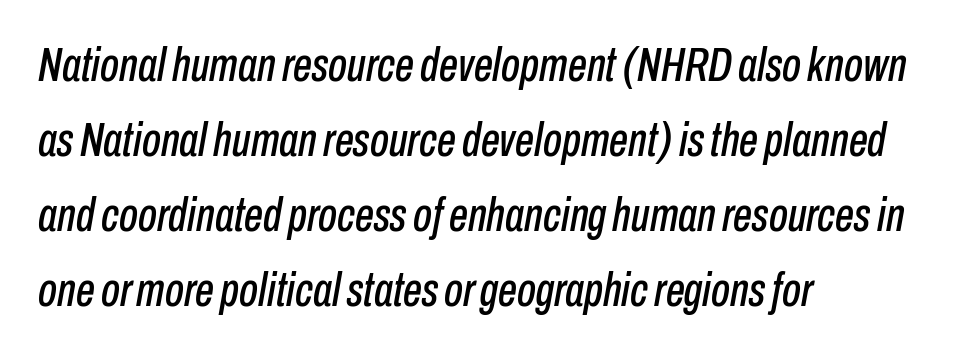
The whole block is typeset with a tilt. Has an underline been added? It has not. The line-height multiplier appears to be the usual default. Left-aligned paragraph, ragged on the right. Compared with typical body copy, the letter spacing here is the same.
